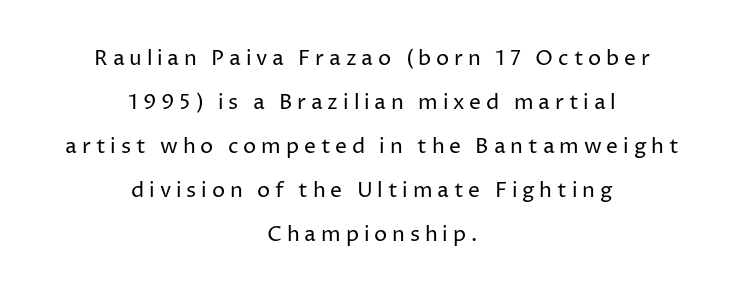
The image shows 21 px text type, upright; set centered, loose line spacing (2.09x), unusually wide letter spacing (+0.23 em), not underlined.
